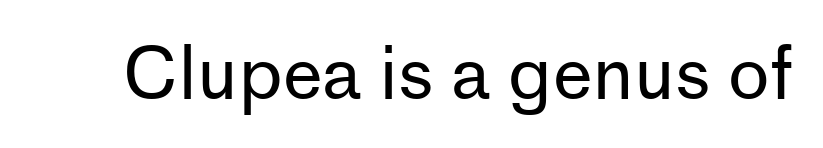
Q: Is the text bold? A: No.
Q: Is the text italic (slanted)? A: No, it is upright.
Q: Is the typeface a serif or a sans-serif typeface? A: Sans-serif.
Q: Is the text underlined? A: No.
Q: Is the spacing between letters normal or unusually wide? A: Normal.
Q: Width (condensed, normal, or wide)? A: Normal.
Q: Stroke contrast? A: Low.
Q: x-height? A: Medium.
Q: Monospaced? A: No.
